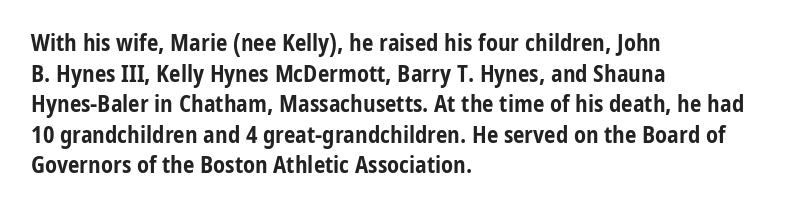
The image shows 23 px bold type, upright; set left-aligned, normal line spacing (1.33x), normal letter spacing, not underlined.
